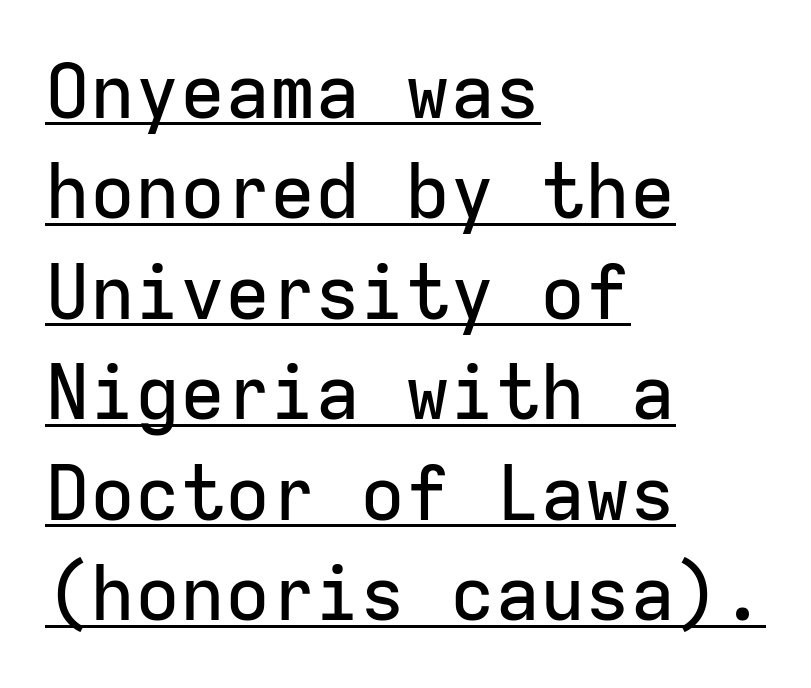
{"serif": "no", "italic": "no", "width": "normal", "stroke_contrast": "low", "x_height": "medium", "monospaced": "yes", "underline": "yes", "align": "left", "line_spacing": "normal", "line_spacing_ratio": 1.34, "letter_spacing": "normal", "letter_spacing_em": 0.0, "glyph_px": 75}
